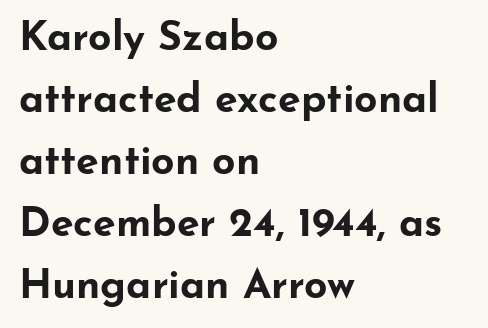
The space beneath each line is pristine and unruled. Does the weight exceed regular? Yes, all the way to bold. You could not count columns in this text — the font is proportionally spaced. A normal amount of white space separates one row of letters from the next. To sum up the face: it is a sans, with no serifs.
